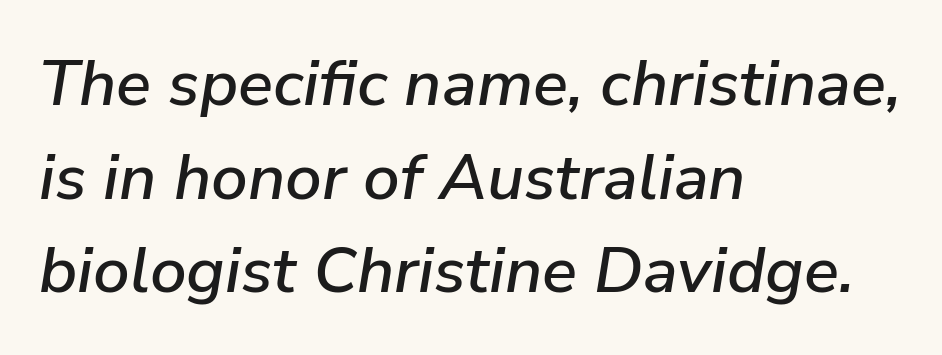
{"italic": "yes", "lean": "right", "slant_degrees": 9, "width": "normal", "stroke_contrast": "low", "x_height": "medium", "monospaced": "no", "underline": "no", "align": "left", "line_spacing": "normal", "line_spacing_ratio": 1.44, "letter_spacing": "normal", "letter_spacing_em": 0.0, "glyph_px": 65}
